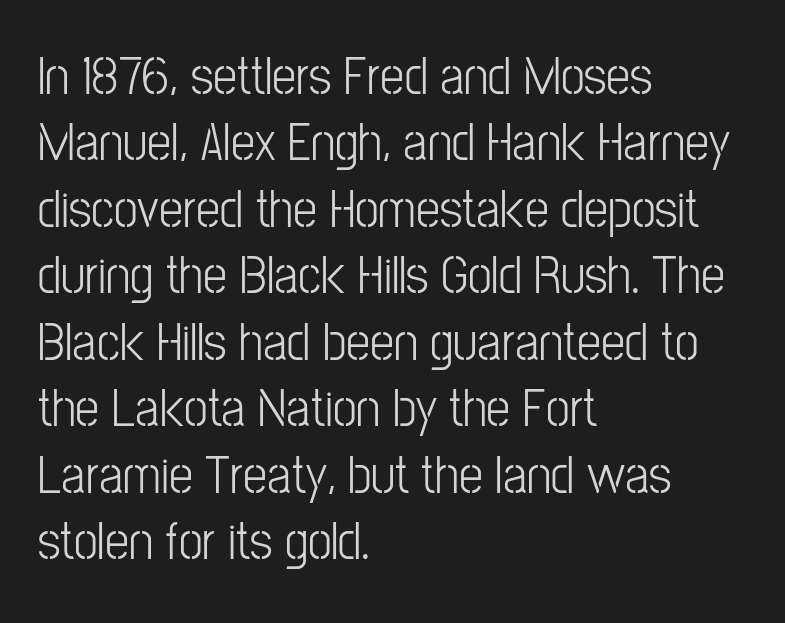
Q: Is the text italic (slanted)? A: No, it is upright.
Q: Is the typeface a serif or a sans-serif typeface? A: Sans-serif.
Q: Is the text underlined? A: No.
Q: How is the paragraph aligned? A: Left-aligned.
Q: Is the spacing between letters normal or unusually wide? A: Normal.
Q: Width (condensed, normal, or wide)? A: Condensed.
Q: Stroke contrast? A: Low.
Q: x-height? A: Medium.
Q: Monospaced? A: No.
